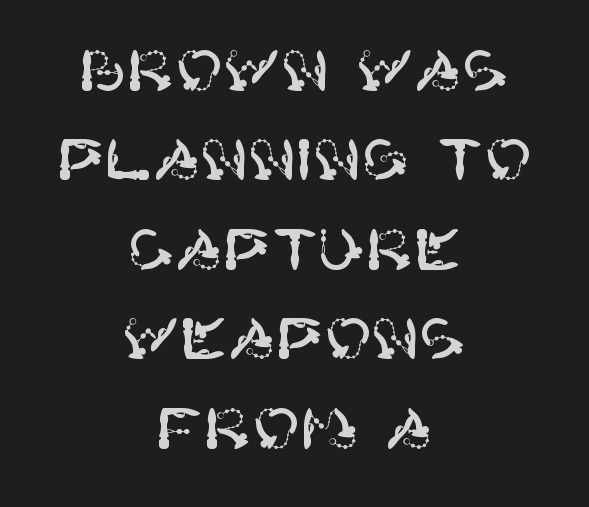
{"serif": "no", "italic": "no", "width": "normal", "stroke_contrast": "high", "x_height": "large", "underline": "no", "align": "center", "line_spacing": "normal", "line_spacing_ratio": 1.57, "letter_spacing": "normal", "letter_spacing_em": 0.0, "glyph_px": 57}
